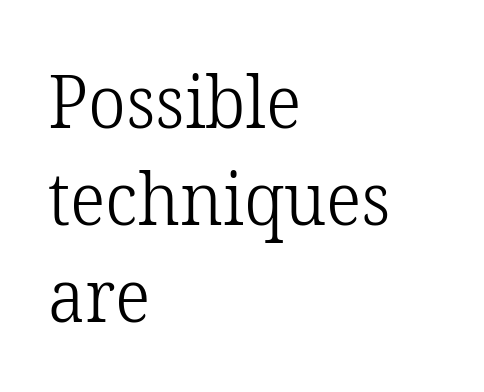
{"serif": "yes", "italic": "no", "bold": "no", "weight": "light", "width": "normal", "stroke_contrast": "low", "x_height": "medium", "monospaced": "no", "underline": "no", "align": "left", "line_spacing": "normal", "line_spacing_ratio": 1.31, "letter_spacing": "normal", "letter_spacing_em": 0.0, "glyph_px": 74}
